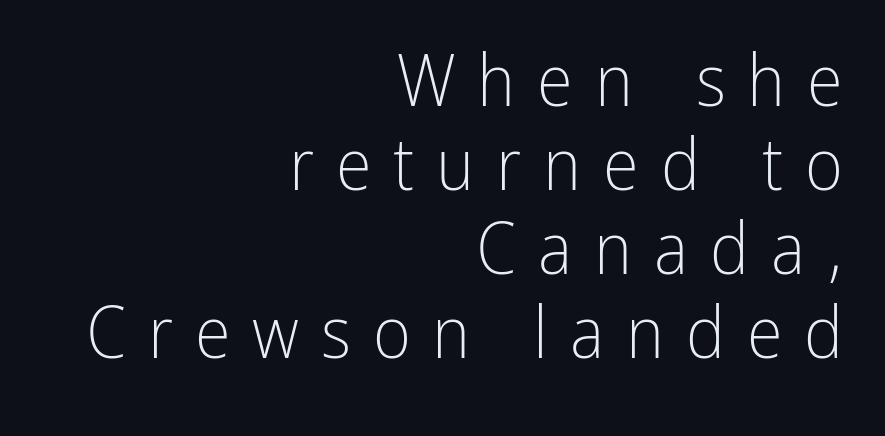
{"serif": "no", "italic": "no", "bold": "no", "weight": "light", "width": "condensed", "stroke_contrast": "low", "x_height": "medium", "monospaced": "no", "underline": "no", "align": "right", "line_spacing": "tight", "line_spacing_ratio": 1.15, "letter_spacing": "wide", "letter_spacing_em": 0.3, "glyph_px": 73}
